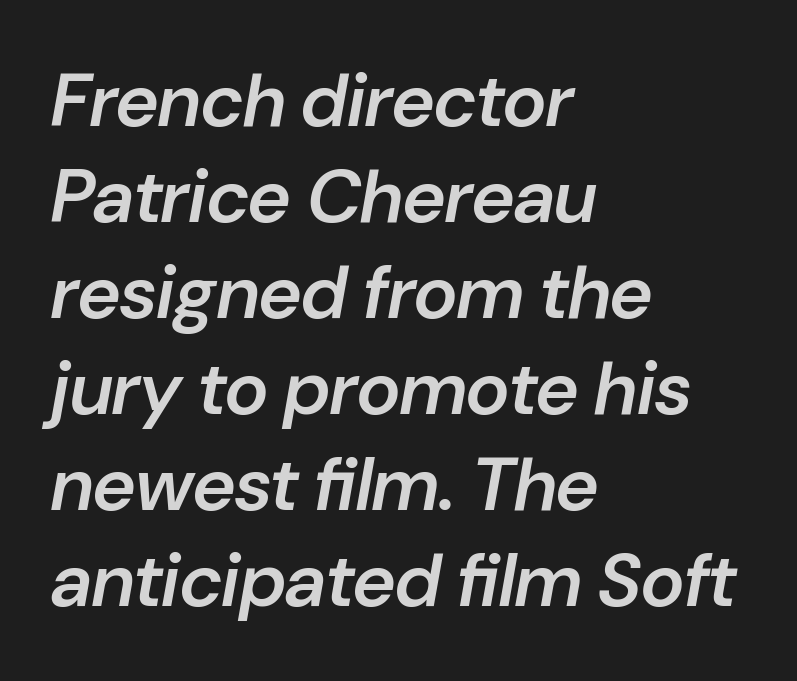
The image shows 75 px semibold type, italic (leaning right); set left-aligned, normal line spacing (1.28x), normal letter spacing, not underlined; low stroke contrast and a medium x-height.
